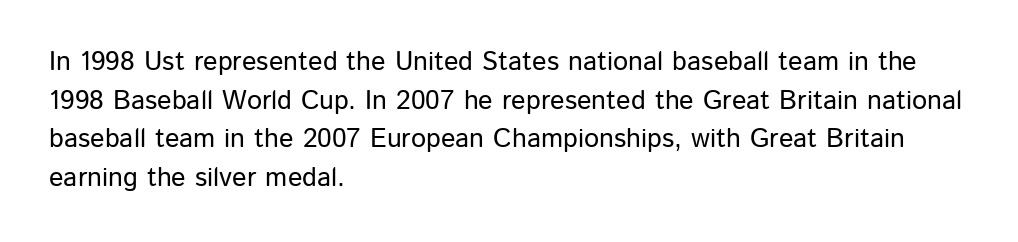
Tracking value appears to be zero — textbook default spacing. The font's upright variant was chosen for this text. Alignment: flush left. Rows of type keep a routine distance in the vertical direction. This rendering features lettering with no underline.
